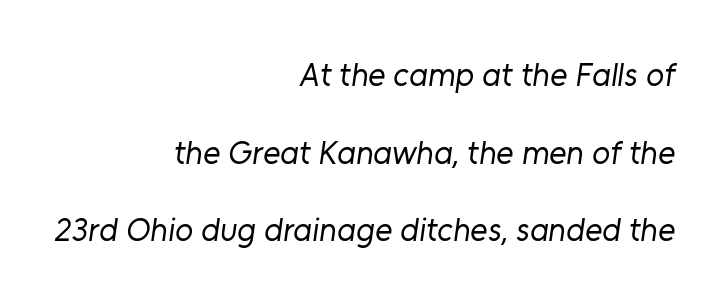
This rendering employs a face without finishing strokes, i.e., a sans-serif. Each new line begins a long way beneath the previous one. Beneath every word, the page is bare. Think standard paragraph weight, or any step lighter than that. The letters advance in unequal steps, a hallmark of proportional type.
